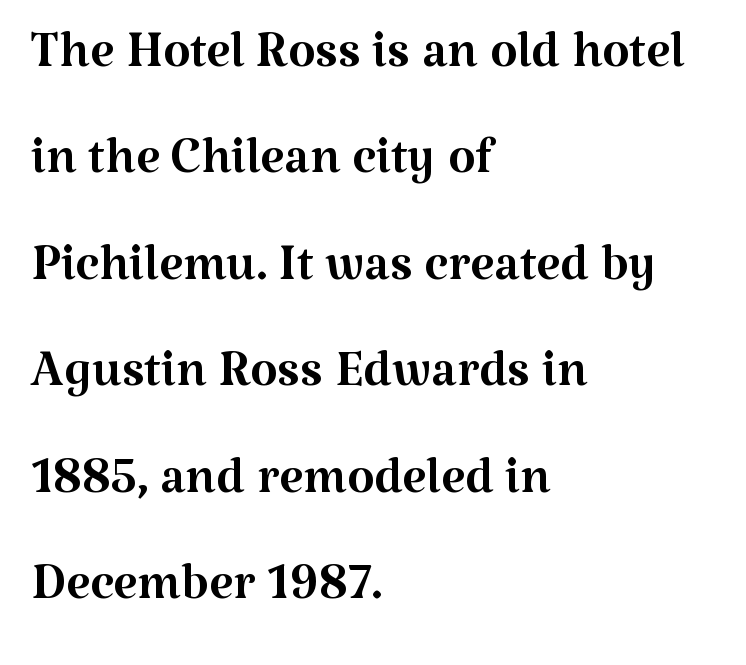
The image shows 70 px regular-weight serif type, upright; set left-aligned, normal line spacing (1.52x), normal letter spacing, not underlined; medium stroke contrast and a medium x-height.
